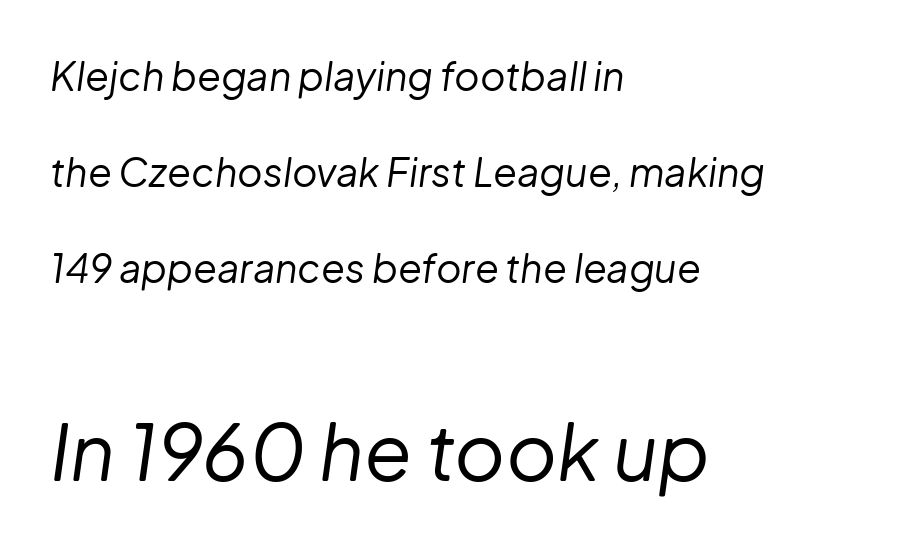
Q: Is the text bold? A: No.
Q: Is the text italic (slanted)? A: Yes, it leans right by about 8 degrees.
Q: Is the text underlined? A: No.
Q: How is the paragraph aligned? A: Left-aligned.
Q: Is the spacing between letters normal or unusually wide? A: Normal.
Q: Is the spacing between lines tight, normal or loose? A: Loose.
Q: Which block of text is set in a larger size, the first (top) or the second (bottom)? A: The second (bottom) one.
Q: Width (condensed, normal, or wide)? A: Normal.
Q: Stroke contrast? A: Low.
Q: x-height? A: Medium.
Q: Monospaced? A: No.
